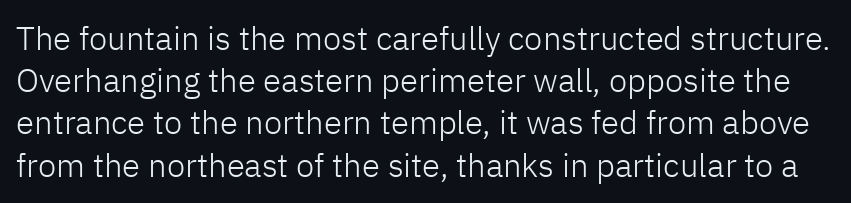
{"serif": "no", "italic": "no", "bold": "no", "weight": "light", "width": "normal", "stroke_contrast": "low", "x_height": "medium", "monospaced": "no", "underline": "no", "line_spacing": "normal", "line_spacing_ratio": 1.28, "letter_spacing": "normal", "letter_spacing_em": 0.0, "glyph_px": 33}
